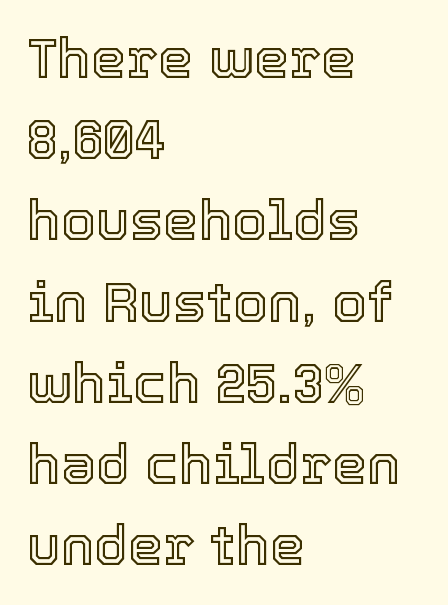
Short note: letters normally spaced. The rendering uses natural spacing where letterforms have individual widths. Does the leading feel generous? No, just average. Glance below the letters and you will spot only blank space. Does the copy run flush right? No — it runs flush left. Quick note: not italic, upright.
